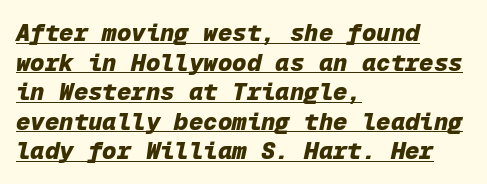
Q: Is the text bold? A: Yes.
Q: Is the text italic (slanted)? A: Yes, it leans right by about 12 degrees.
Q: Is the text underlined? A: Yes.
Q: How is the paragraph aligned? A: Left-aligned.
Q: Is the spacing between letters normal or unusually wide? A: Normal.
